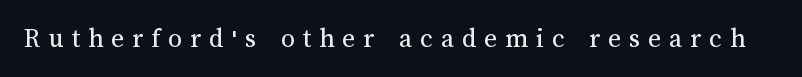
Q: Is the text bold? A: No.
Q: Is the text italic (slanted)? A: No, it is upright.
Q: Is the text underlined? A: No.
Q: Is the spacing between letters normal or unusually wide? A: Unusually wide.
Q: Width (condensed, normal, or wide)? A: Normal.
Q: Stroke contrast? A: Medium.
Q: x-height? A: Medium.
Q: Monospaced? A: No.
